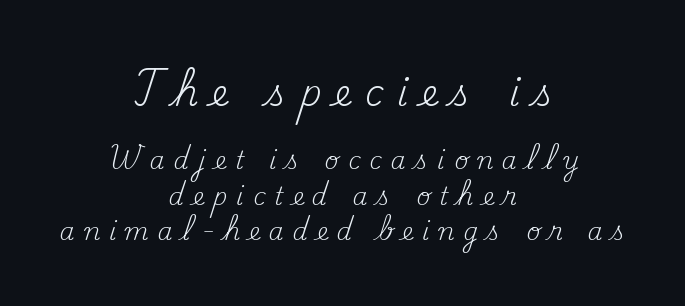
{"serif": "yes", "bold": "no", "weight": "regular", "width": "normal", "stroke_contrast": "medium", "x_height": "small", "monospaced": "no", "underline": "no", "align": "center", "line_spacing": "normal", "line_spacing_ratio": 1.48, "letter_spacing": "wide", "letter_spacing_em": 0.38, "larger_block": "first", "size_ratio": 1.5, "glyph_px": 36}
